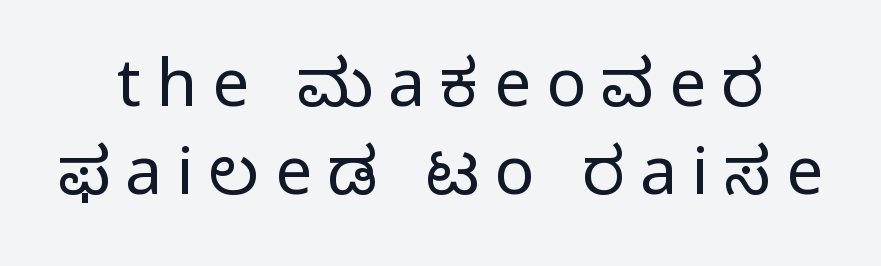
{"serif": "no", "italic": "no", "bold": "no", "weight": "regular", "width": "normal", "stroke_contrast": "low", "x_height": "medium", "monospaced": "no", "underline": "no", "line_spacing": "normal", "line_spacing_ratio": 1.33, "letter_spacing": "wide", "letter_spacing_em": 0.23, "glyph_px": 66}
